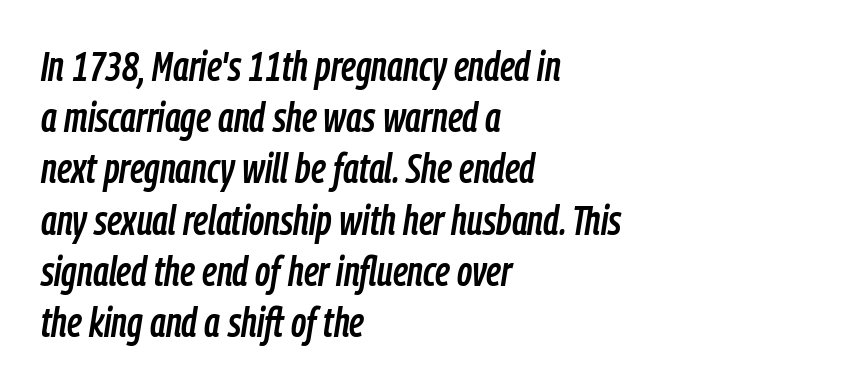
The paragraph has a hard left edge and a soft right edge. Quick note: italic. Just letters on the line, the space beneath them empty. This sample has the flowing, uneven cadence of proportional lettering. The passage shown stacks its lines at a standard gap. Standard letterfit; no display-style spreading of the glyphs.
